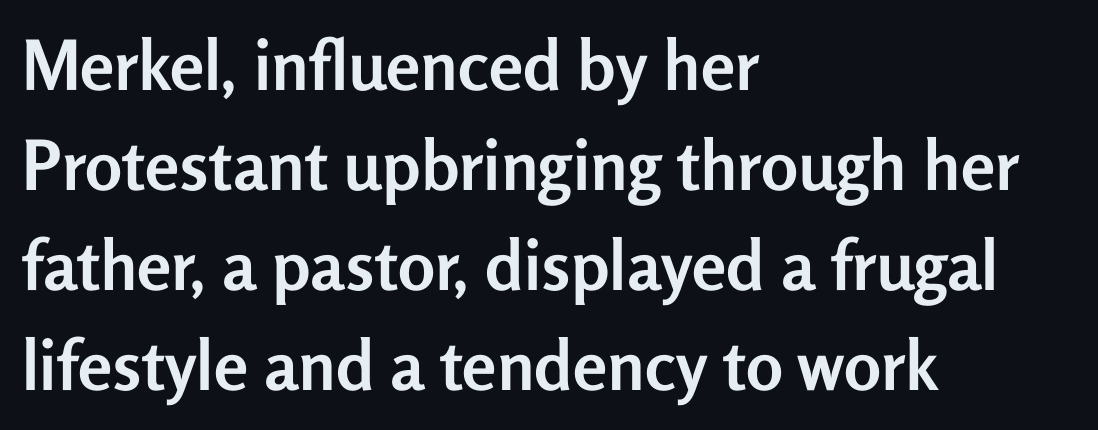
{"serif": "no", "italic": "no", "bold": "yes", "weight": "semibold", "width": "normal", "stroke_contrast": "low", "x_height": "medium", "monospaced": "no", "underline": "no", "align": "left", "line_spacing": "normal", "line_spacing_ratio": 1.45, "letter_spacing": "normal", "letter_spacing_em": 0.0, "glyph_px": 69}
